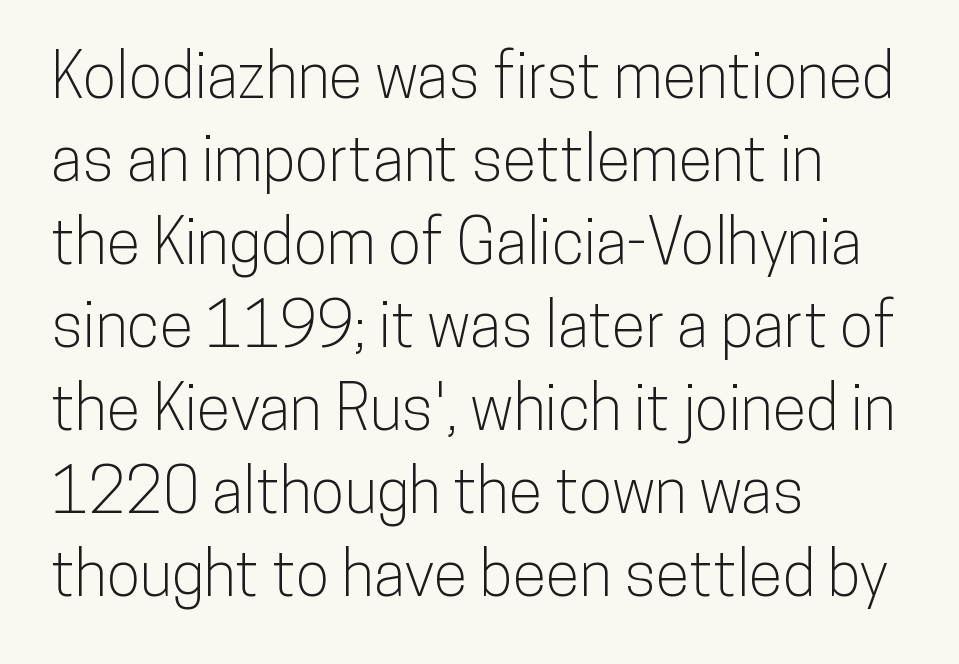
Underlining? Definitely not there. Does the leading feel generous? No, just average. Spacing verdict: proportional, widths tailored to each character. Italic? Not at all — the glyphs are vertical. These lines stack with their left ends in a neat column.
